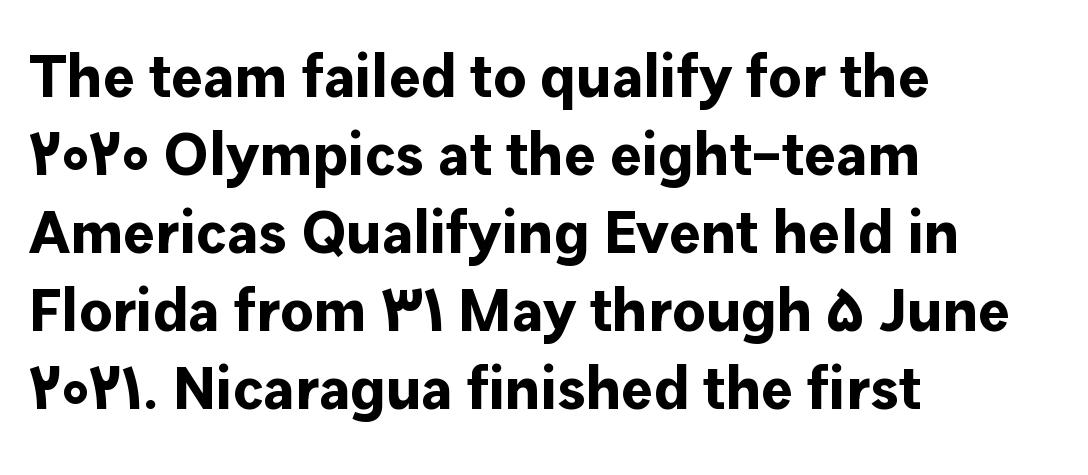
Q: Is the text bold? A: Yes.
Q: Is the text italic (slanted)? A: No, it is upright.
Q: Is the typeface a serif or a sans-serif typeface? A: Sans-serif.
Q: Is the text underlined? A: No.
Q: How is the paragraph aligned? A: Left-aligned.
Q: Is the spacing between letters normal or unusually wide? A: Normal.
Q: Is the spacing between lines tight, normal or loose? A: Normal.
Q: Width (condensed, normal, or wide)? A: Normal.
Q: Stroke contrast? A: Low.
Q: x-height? A: Medium.
Q: Monospaced? A: No.
